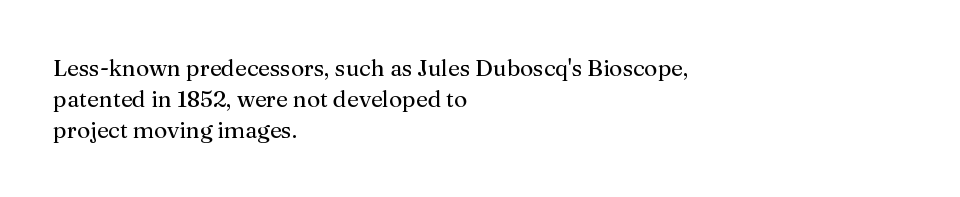
The image shows 23 px text type, upright; set left-aligned, normal line spacing (1.34x), normal letter spacing, not underlined.
